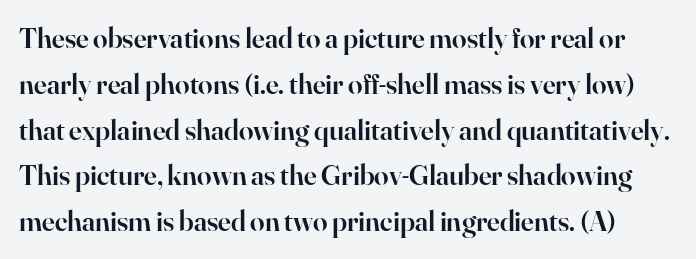
{"serif": "yes", "italic": "no", "bold": "semi", "weight": "semibold", "width": "normal", "stroke_contrast": "high", "x_height": "small", "monospaced": "no", "underline": "no", "line_spacing": "normal", "line_spacing_ratio": 1.58, "letter_spacing": "normal", "letter_spacing_em": 0.0, "glyph_px": 29}
